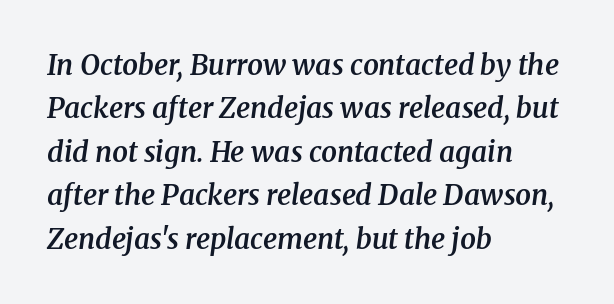
{"serif": "yes", "italic": "yes", "lean": "right", "slant_degrees": 8, "bold": "semi", "weight": "semibold", "width": "normal", "stroke_contrast": "medium", "x_height": "medium", "monospaced": "no", "underline": "no", "align": "left", "line_spacing": "normal", "line_spacing_ratio": 1.55, "letter_spacing": "normal", "letter_spacing_em": 0.0, "glyph_px": 28}
